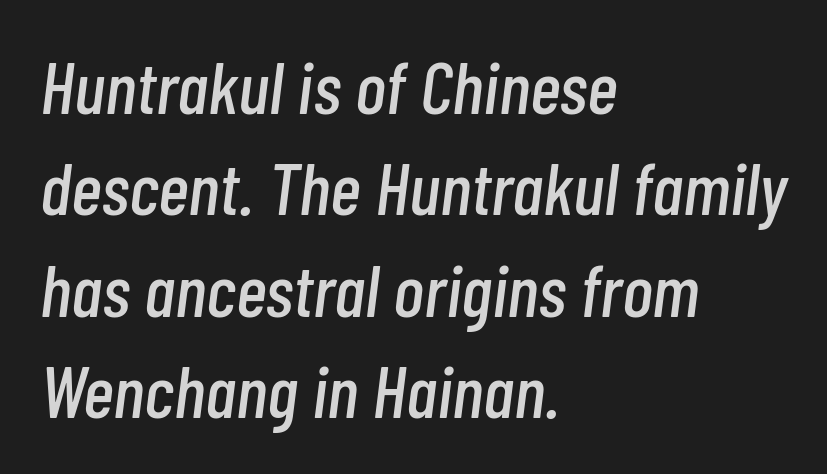
Q: Is the text italic (slanted)? A: Yes, it leans right by about 7 degrees.
Q: Is the text underlined? A: No.
Q: How is the paragraph aligned? A: Left-aligned.
Q: Is the spacing between letters normal or unusually wide? A: Normal.
Q: Is the spacing between lines tight, normal or loose? A: Normal.
Q: Width (condensed, normal, or wide)? A: Condensed.
Q: Stroke contrast? A: Low.
Q: x-height? A: Medium.
Q: Monospaced? A: No.
